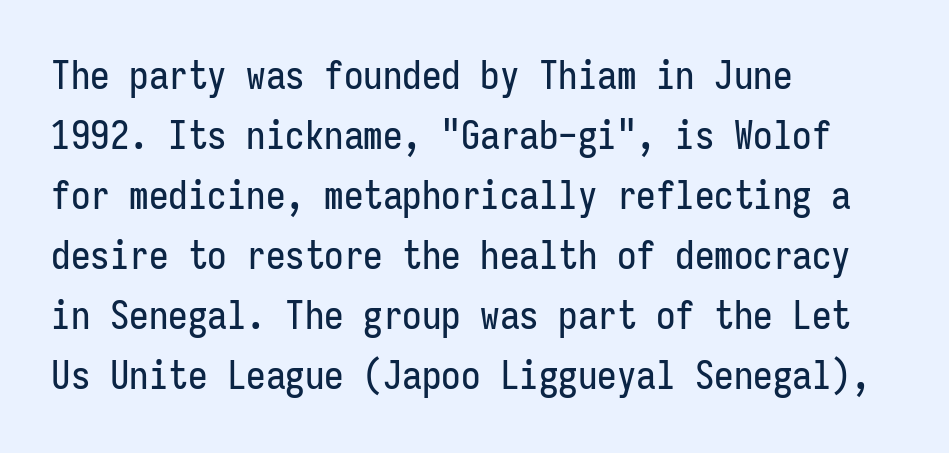
The image shows 39 px condensed sans-serif type, upright, monospaced; set left-aligned, normal line spacing (1.54x), normal letter spacing, not underlined; low stroke contrast and a medium x-height.
